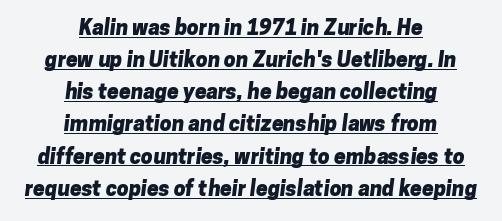
Q: Is the text bold? A: Yes.
Q: Is the text underlined? A: Yes.
Q: How is the paragraph aligned? A: Centered.
Q: Is the spacing between letters normal or unusually wide? A: Normal.
Q: Is the spacing between lines tight, normal or loose? A: Normal.
